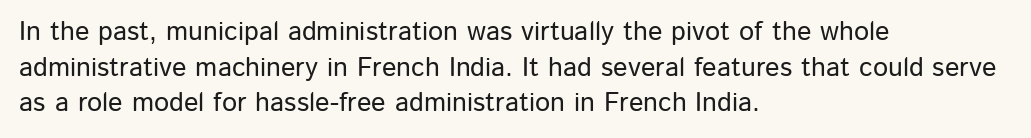
{"italic": "no", "underline": "no", "align": "left", "line_spacing": "normal", "line_spacing_ratio": 1.32, "letter_spacing": "normal", "letter_spacing_em": 0.0, "glyph_px": 27}
